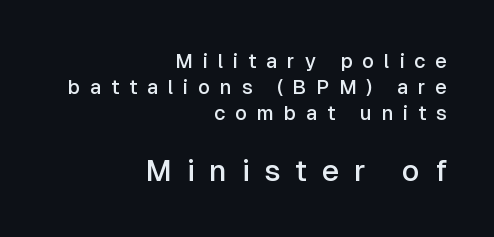
{"serif": "no", "italic": "no", "bold": "semi", "weight": "semibold", "width": "normal", "stroke_contrast": "low", "x_height": "medium", "monospaced": "no", "underline": "no", "align": "right", "line_spacing": "normal", "line_spacing_ratio": 1.31, "letter_spacing": "wide", "letter_spacing_em": 0.49, "larger_block": "second", "size_ratio": 1.5, "glyph_px": 30}
